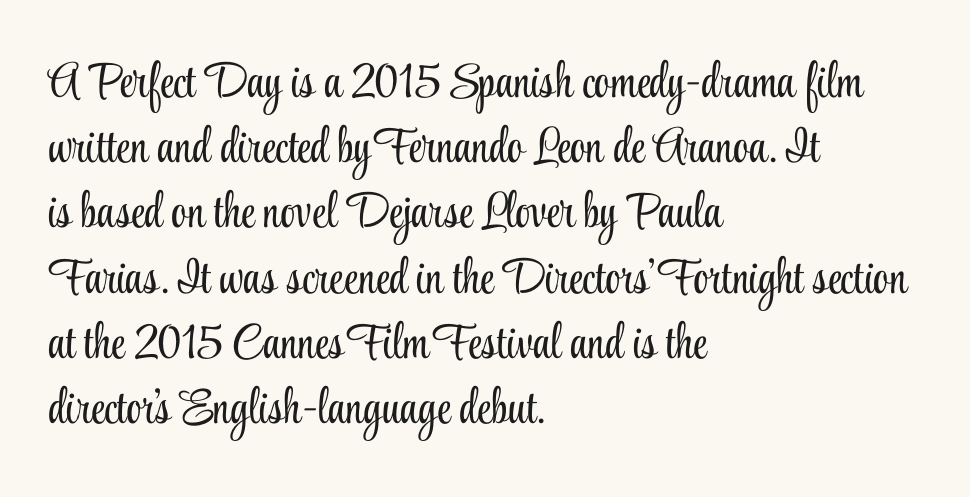
The image shows 49 px light, condensed serif type; set left-aligned, normal line spacing (1.33x), normal letter spacing, not underlined; low stroke contrast and a small x-height.
